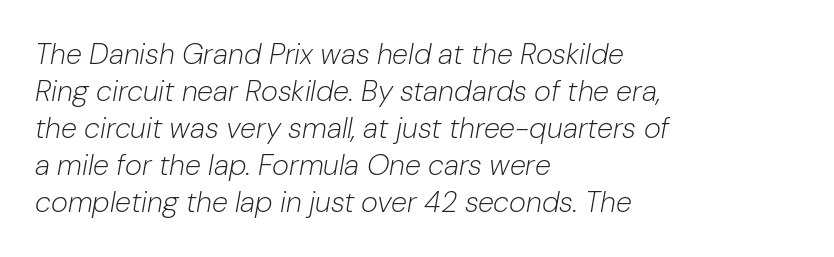
Q: Is the text bold? A: No.
Q: Is the text italic (slanted)? A: Yes, it leans right by about 10 degrees.
Q: Is the text underlined? A: No.
Q: How is the paragraph aligned? A: Left-aligned.
Q: Is the spacing between letters normal or unusually wide? A: Normal.
Q: Is the spacing between lines tight, normal or loose? A: Normal.
Q: Width (condensed, normal, or wide)? A: Normal.
Q: Stroke contrast? A: Low.
Q: x-height? A: Medium.
Q: Monospaced? A: No.
